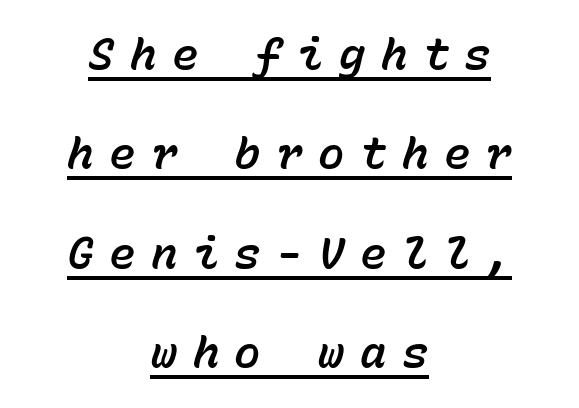
The image shows 44 px text type, italic (leaning right), monospaced; set centered, loose line spacing (2.26x), unusually wide letter spacing (+0.35 em), underlined; low stroke contrast and a medium x-height.
